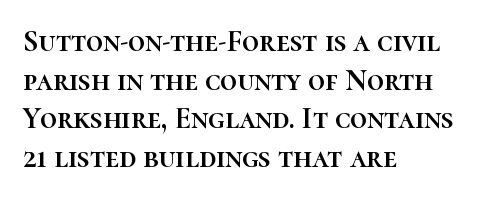
{"italic": "no", "width": "normal", "stroke_contrast": "high", "x_height": "medium", "monospaced": "no", "underline": "no", "align": "left", "line_spacing": "normal", "line_spacing_ratio": 1.29, "letter_spacing": "normal", "letter_spacing_em": 0.0, "glyph_px": 30}
